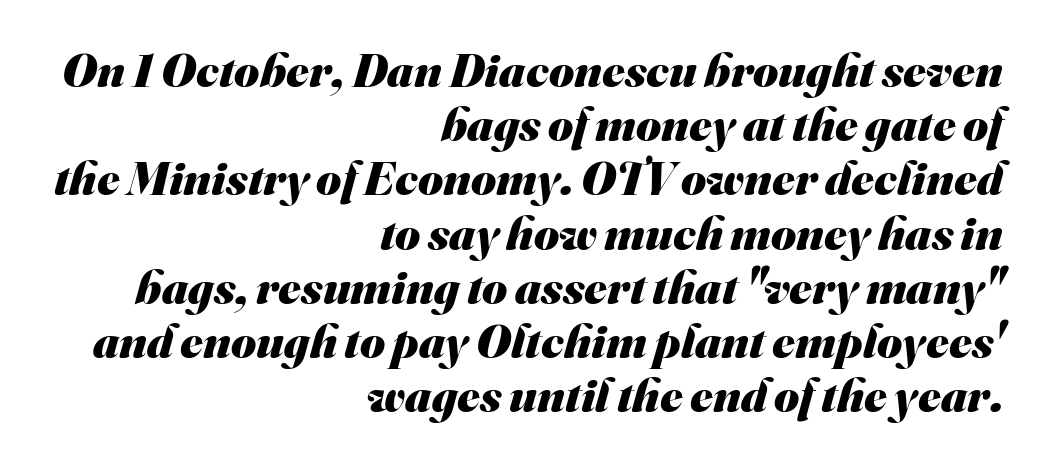
Q: Is the text bold? A: Yes.
Q: Is the typeface a serif or a sans-serif typeface? A: Sans-serif.
Q: Is the text underlined? A: No.
Q: How is the paragraph aligned? A: Right-aligned.
Q: Is the spacing between letters normal or unusually wide? A: Normal.
Q: Is the spacing between lines tight, normal or loose? A: Tight.
Q: Width (condensed, normal, or wide)? A: Normal.
Q: Stroke contrast? A: Medium.
Q: x-height? A: Small.
Q: Monospaced? A: No.
